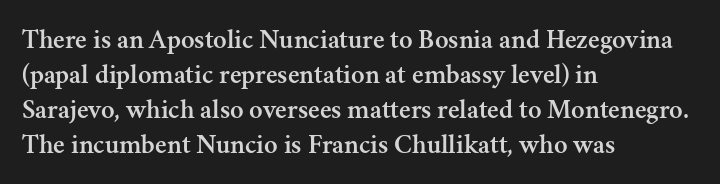
Q: Is the text italic (slanted)? A: No, it is upright.
Q: Is the typeface a serif or a sans-serif typeface? A: Serif.
Q: Is the text underlined? A: No.
Q: How is the paragraph aligned? A: Left-aligned.
Q: Is the spacing between letters normal or unusually wide? A: Normal.
Q: Is the spacing between lines tight, normal or loose? A: Normal.
Q: Width (condensed, normal, or wide)? A: Normal.
Q: Stroke contrast? A: Medium.
Q: x-height? A: Small.
Q: Monospaced? A: No.
